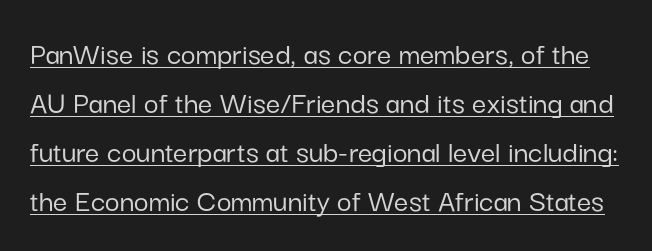
Q: Is the text italic (slanted)? A: No, it is upright.
Q: Is the typeface a serif or a sans-serif typeface? A: Sans-serif.
Q: Is the text underlined? A: Yes.
Q: Is the spacing between letters normal or unusually wide? A: Normal.
Q: Is the spacing between lines tight, normal or loose? A: Normal.
Q: Width (condensed, normal, or wide)? A: Normal.
Q: Stroke contrast? A: Low.
Q: x-height? A: Medium.
Q: Monospaced? A: No.
